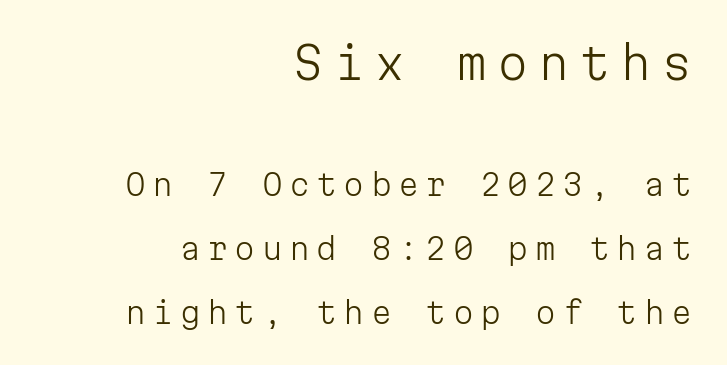
The letters look calm and open, with moderate or lighter stems. In terms of leading, this rendering errs on the spacious side. Are there feet on the stems? There aren't — it's a sans. This rendering features lettering with no underline. The tracking jumps out immediately: characters are airy and widely separated.
